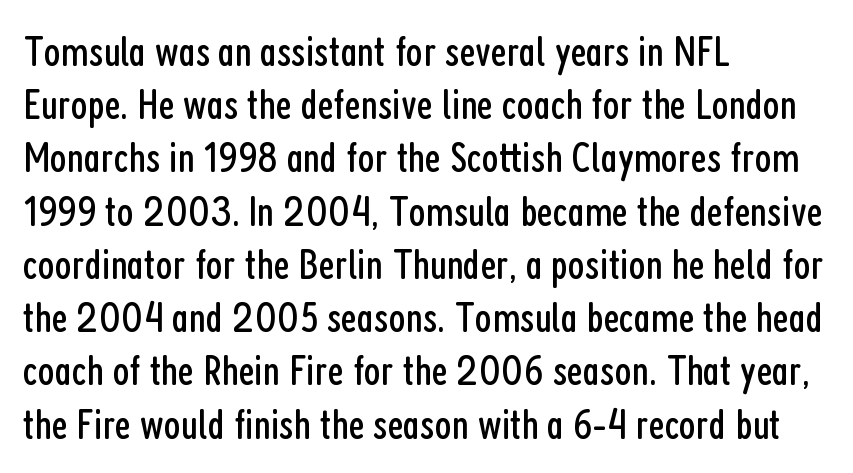
The image shows 44 px regular-weight, condensed sans-serif type, upright; set left-aligned, line spacing 1.21x, normal letter spacing, not underlined; low stroke contrast and a medium x-height.
